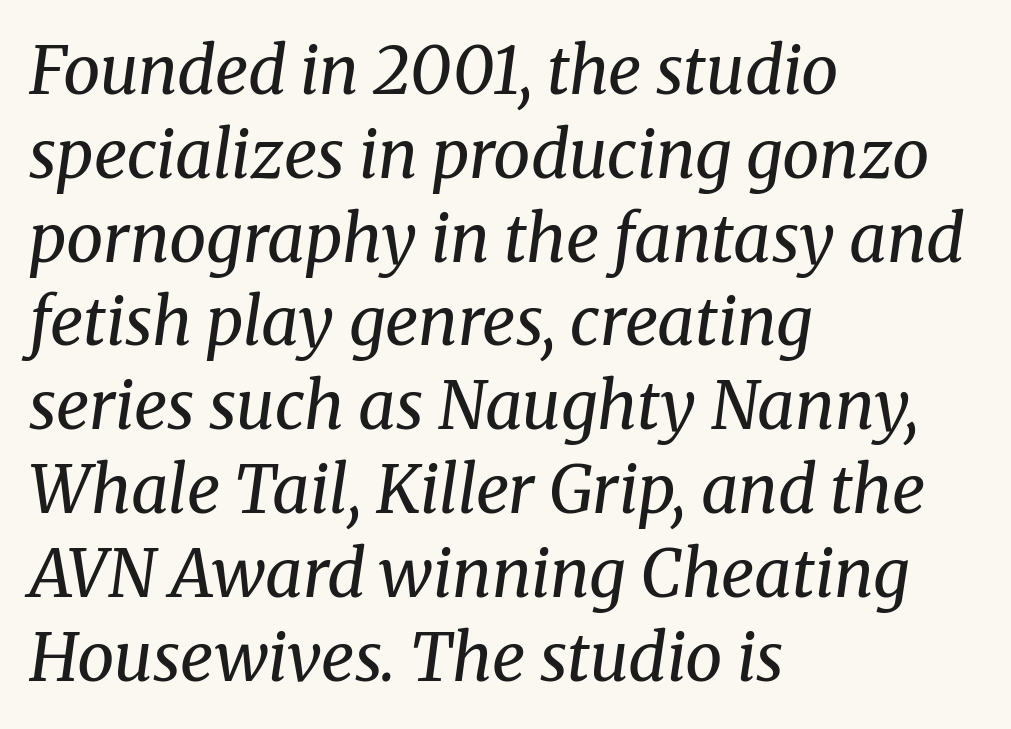
The image shows 66 px regular-weight serif type, italic (leaning right); set left-aligned, normal line spacing (1.27x), normal letter spacing, not underlined; medium stroke contrast and a medium x-height.
